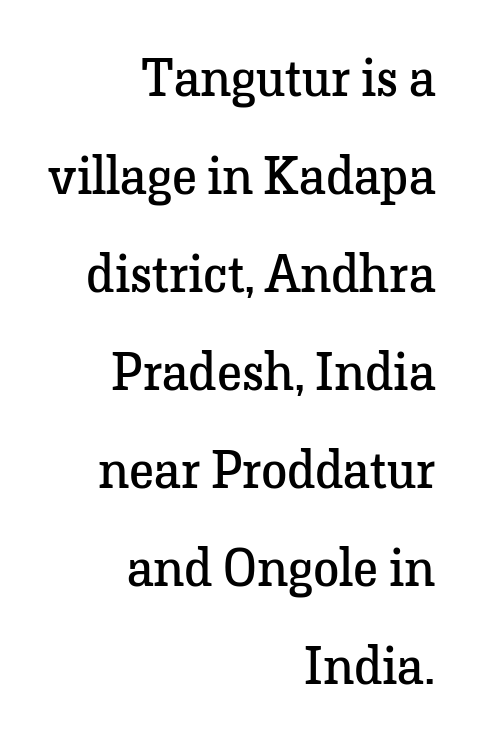
These lines are composed in type with serifs. Clear beneath every line of the passage. This rendering uses right alignment, leaving the left contour irregular. Each stroke keeps to a modest, everyday thickness or less. In terms of posture, this sample is upright. The gaps between neighbouring characters are ordinary and unremarkable.
